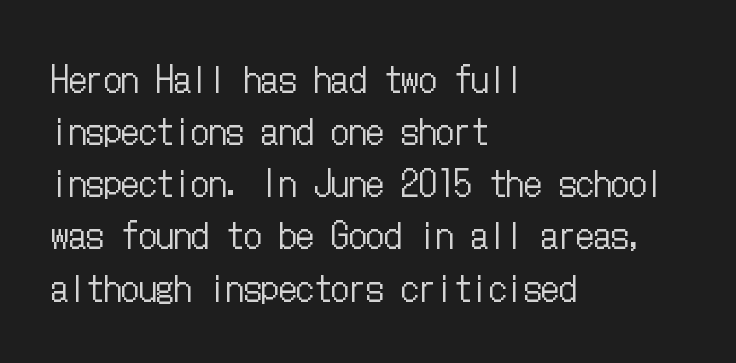
Q: Is the text bold? A: No.
Q: Is the text italic (slanted)? A: No, it is upright.
Q: Is the text underlined? A: No.
Q: How is the paragraph aligned? A: Left-aligned.
Q: Is the spacing between letters normal or unusually wide? A: Normal.
Q: Is the spacing between lines tight, normal or loose? A: Normal.
Q: Width (condensed, normal, or wide)? A: Condensed.
Q: Stroke contrast? A: Low.
Q: x-height? A: Medium.
